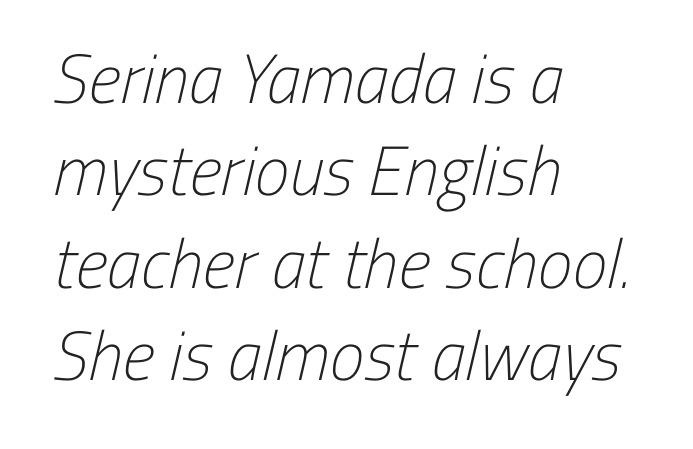
Q: Is the text bold? A: No.
Q: Is the typeface a serif or a sans-serif typeface? A: Sans-serif.
Q: Is the text underlined? A: No.
Q: How is the paragraph aligned? A: Left-aligned.
Q: Is the spacing between letters normal or unusually wide? A: Normal.
Q: Is the spacing between lines tight, normal or loose? A: Normal.
Q: Width (condensed, normal, or wide)? A: Condensed.
Q: Stroke contrast? A: Low.
Q: x-height? A: Medium.
Q: Monospaced? A: No.
